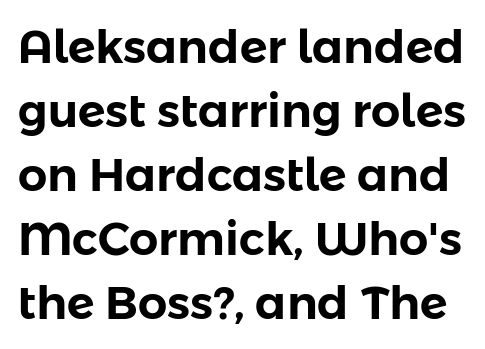
Q: Is the text italic (slanted)? A: No, it is upright.
Q: Is the typeface a serif or a sans-serif typeface? A: Sans-serif.
Q: Is the text underlined? A: No.
Q: Is the spacing between letters normal or unusually wide? A: Normal.
Q: Is the spacing between lines tight, normal or loose? A: Normal.
Q: Width (condensed, normal, or wide)? A: Normal.
Q: Stroke contrast? A: Low.
Q: x-height? A: Medium.
Q: Monospaced? A: No.
